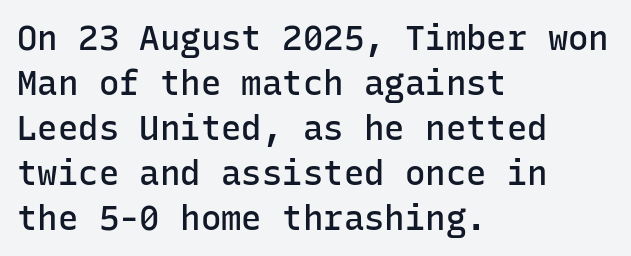
Q: Is the text bold? A: Semi-bold.
Q: Is the text italic (slanted)? A: No, it is upright.
Q: Is the typeface a serif or a sans-serif typeface? A: Sans-serif.
Q: Is the text underlined? A: No.
Q: How is the paragraph aligned? A: Left-aligned.
Q: Is the spacing between letters normal or unusually wide? A: Normal.
Q: Is the spacing between lines tight, normal or loose? A: Normal.
Q: Width (condensed, normal, or wide)? A: Normal.
Q: Stroke contrast? A: Low.
Q: x-height? A: Medium.
Q: Monospaced? A: Yes.
